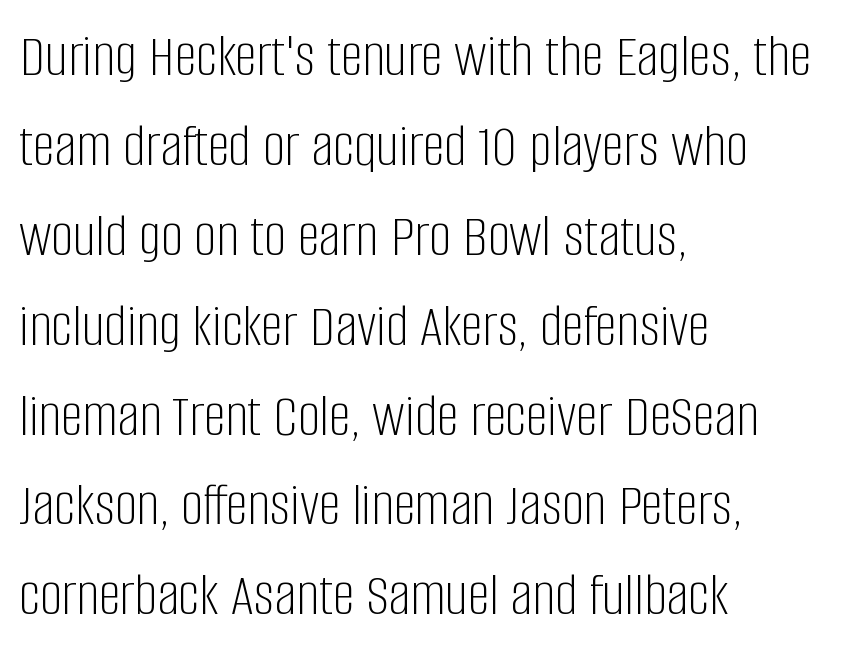
{"serif": "no", "italic": "no", "bold": "no", "weight": "light", "width": "condensed", "stroke_contrast": "low", "x_height": "large", "monospaced": "no", "underline": "no", "align": "left", "line_spacing": "normal", "line_spacing_ratio": 1.45, "letter_spacing": "normal", "letter_spacing_em": 0.0, "glyph_px": 62}
